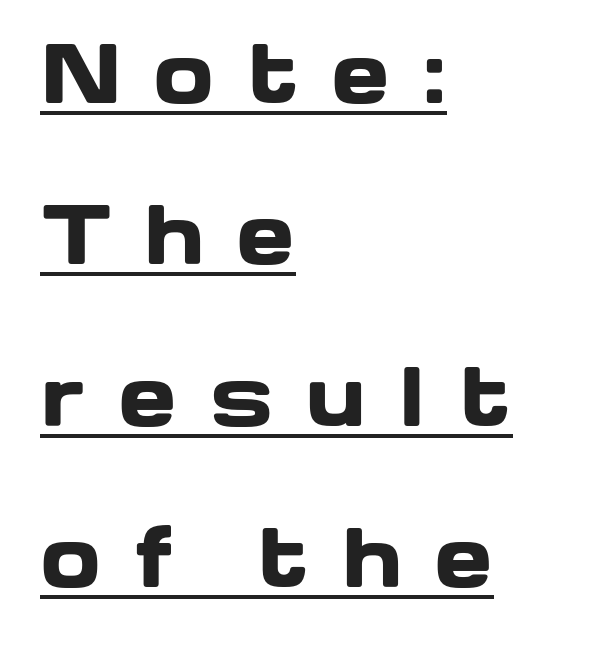
{"serif": "no", "italic": "no", "bold": "yes", "weight": "heavy", "width": "wide", "stroke_contrast": "low", "x_height": "medium", "monospaced": "no", "underline": "yes", "align": "left", "line_spacing": "loose", "line_spacing_ratio": 2.07, "letter_spacing": "wide", "letter_spacing_em": 0.4, "glyph_px": 78}
